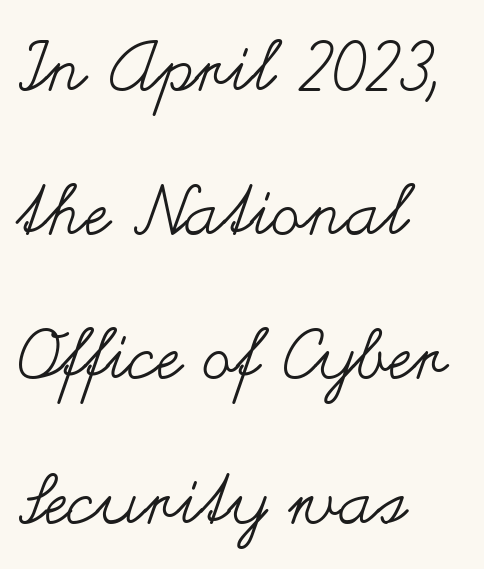
The image shows 69 px regular-weight, wide type; set left-aligned, loose line spacing (2.09x), normal letter spacing, not underlined; medium stroke contrast and a small x-height.
